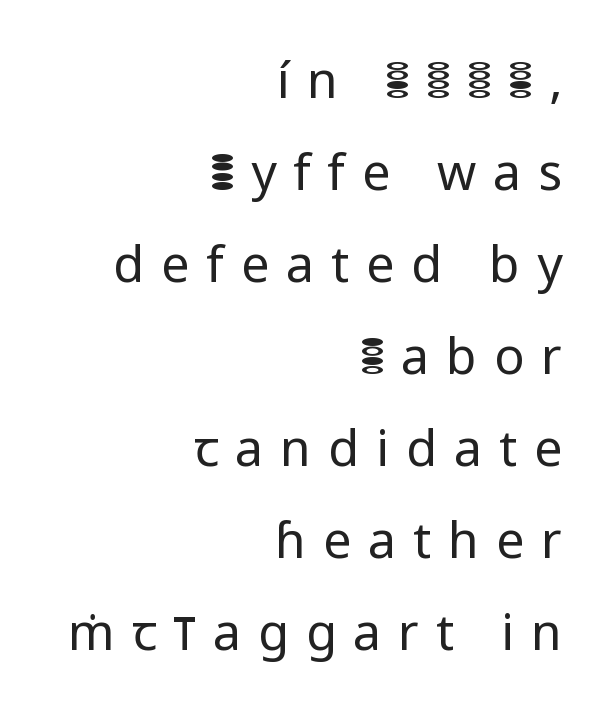
Q: Is the text bold? A: No.
Q: Is the text italic (slanted)? A: No, it is upright.
Q: Is the typeface a serif or a sans-serif typeface? A: Sans-serif.
Q: Is the text underlined? A: No.
Q: How is the paragraph aligned? A: Right-aligned.
Q: Is the spacing between letters normal or unusually wide? A: Unusually wide.
Q: Width (condensed, normal, or wide)? A: Normal.
Q: Stroke contrast? A: Low.
Q: x-height? A: Medium.
Q: Monospaced? A: No.
